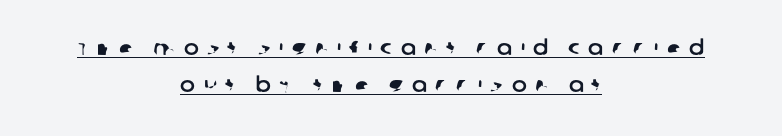
Q: Is the text underlined? A: Yes.
Q: How is the paragraph aligned? A: Centered.
Q: Is the spacing between letters normal or unusually wide? A: Unusually wide.
